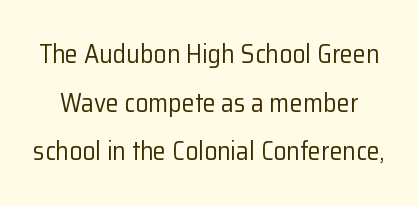
{"italic": "no", "bold": "no", "underline": "no", "line_spacing_ratio": 1.87, "letter_spacing": "normal", "letter_spacing_em": 0.0, "glyph_px": 26}
